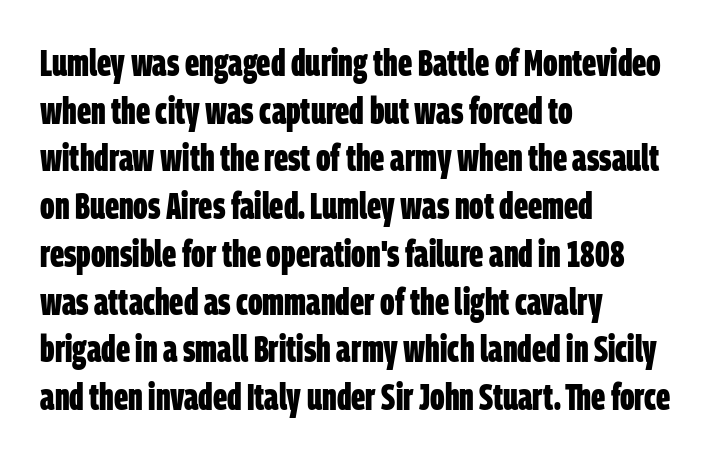
Q: Is the text bold? A: Yes.
Q: Is the typeface a serif or a sans-serif typeface? A: Sans-serif.
Q: Is the text underlined? A: No.
Q: How is the paragraph aligned? A: Left-aligned.
Q: Is the spacing between letters normal or unusually wide? A: Normal.
Q: Is the spacing between lines tight, normal or loose? A: Normal.
Q: Width (condensed, normal, or wide)? A: Condensed.
Q: Stroke contrast? A: Low.
Q: x-height? A: Large.
Q: Monospaced? A: No.
